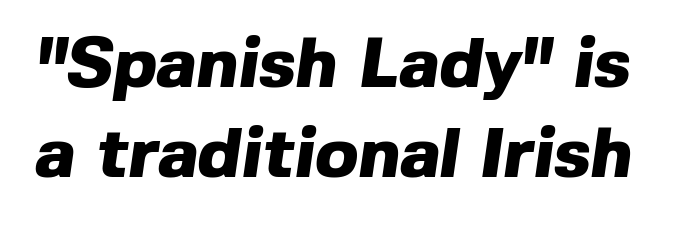
Q: Is the text bold? A: Yes.
Q: Is the typeface a serif or a sans-serif typeface? A: Sans-serif.
Q: Is the text underlined? A: No.
Q: Is the spacing between letters normal or unusually wide? A: Normal.
Q: Is the spacing between lines tight, normal or loose? A: Normal.
Q: Width (condensed, normal, or wide)? A: Normal.
Q: x-height? A: Medium.
Q: Monospaced? A: No.
